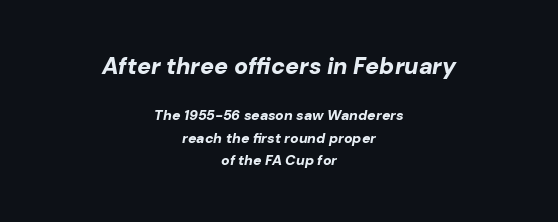
A full-strength bold gives these letters their thick strokes. The passage is arranged like a title page — every line centered. Characters are canted at an angle relative to the baseline's perpendicular. Spacing between characters is what you'd get straight out of the box.
